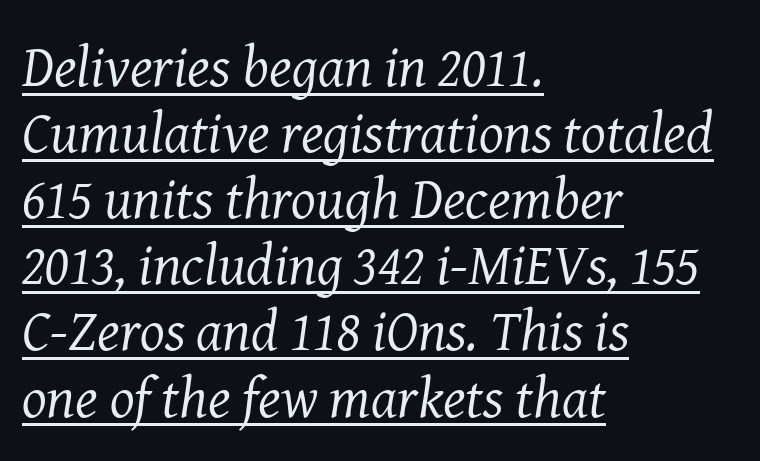
Q: Is the text bold? A: No.
Q: Is the text italic (slanted)? A: Yes, it leans right by about 8 degrees.
Q: Is the typeface a serif or a sans-serif typeface? A: Serif.
Q: Is the text underlined? A: Yes.
Q: How is the paragraph aligned? A: Left-aligned.
Q: Is the spacing between letters normal or unusually wide? A: Normal.
Q: Is the spacing between lines tight, normal or loose? A: Tight.
Q: Width (condensed, normal, or wide)? A: Normal.
Q: Stroke contrast? A: Medium.
Q: x-height? A: Medium.
Q: Monospaced? A: No.
